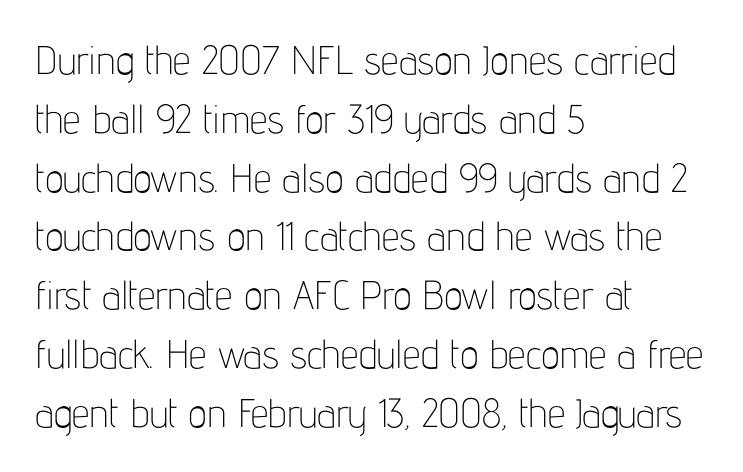
The image shows 40 px thin, condensed sans-serif type, upright; set left-aligned, normal line spacing (1.47x), normal letter spacing, not underlined; low stroke contrast and a medium x-height.
